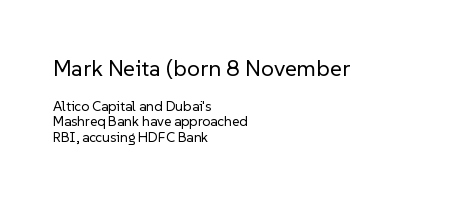
Q: Is the text bold? A: No.
Q: Is the text italic (slanted)? A: No, it is upright.
Q: Is the text underlined? A: No.
Q: How is the paragraph aligned? A: Left-aligned.
Q: Is the spacing between letters normal or unusually wide? A: Normal.
Q: Is the spacing between lines tight, normal or loose? A: Tight.
Q: Which block of text is set in a larger size, the first (top) or the second (bottom)? A: The first (top) one.
